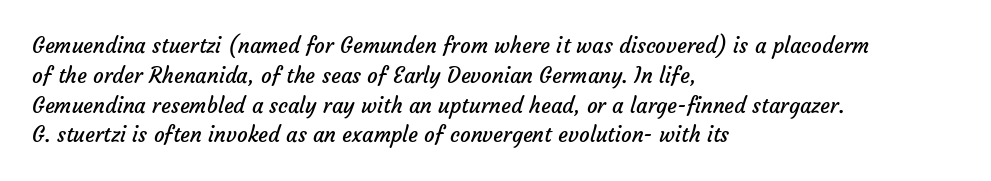
Q: Is the text bold? A: No.
Q: Is the text underlined? A: No.
Q: How is the paragraph aligned? A: Left-aligned.
Q: Is the spacing between letters normal or unusually wide? A: Normal.
Q: Is the spacing between lines tight, normal or loose? A: Normal.
